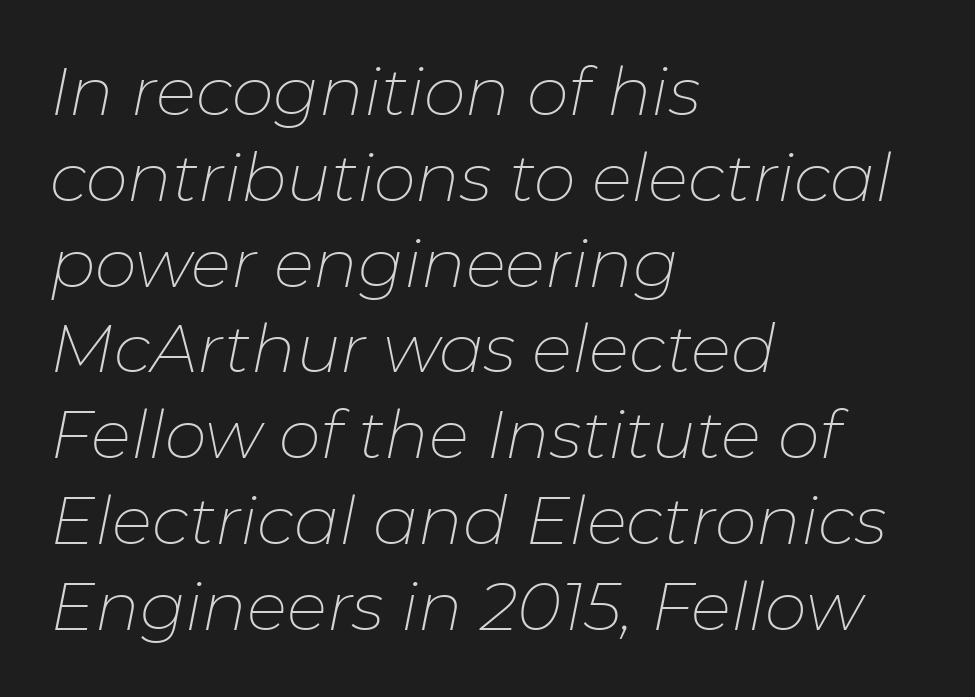
The image shows 67 px thin type, italic (leaning right); set left-aligned, normal line spacing (1.28x), normal letter spacing, not underlined; low stroke contrast and a medium x-height.
